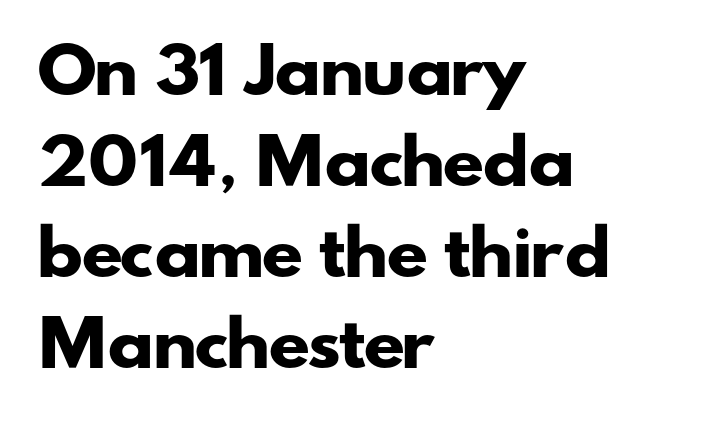
A student would call this left alignment; a typographer would say flush left, rag right. No extra tracking has been applied to these lines. The designer went with a sans here, leaving each stem footless. The area under the type is left untouched. Proportional: the letters do not fall into vertical columns. Weight: bold.
